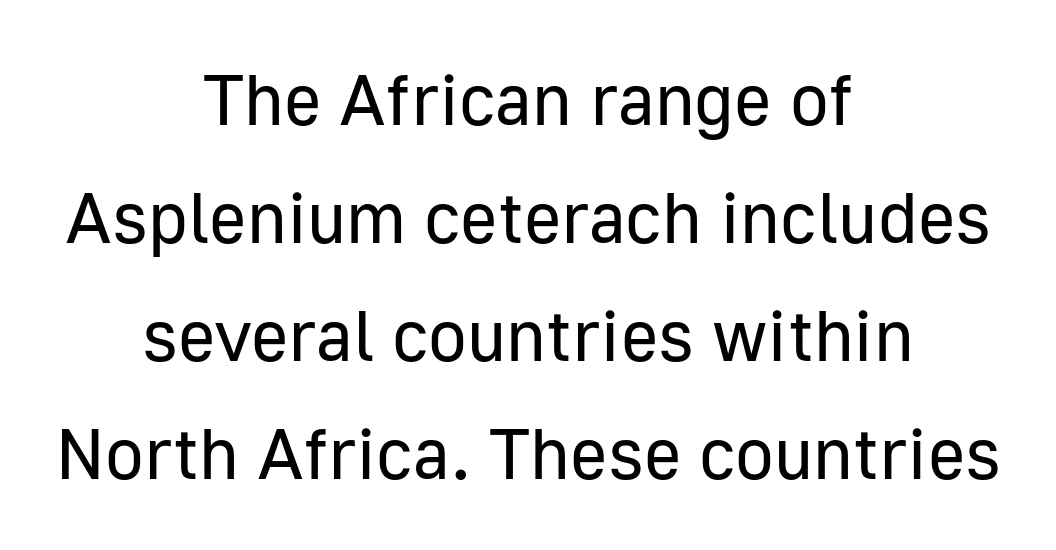
{"serif": "no", "italic": "no", "bold": "no", "weight": "regular", "width": "normal", "stroke_contrast": "low", "x_height": "medium", "monospaced": "no", "underline": "no", "align": "center", "line_spacing": "normal", "line_spacing_ratio": 1.64, "letter_spacing": "normal", "letter_spacing_em": 0.0, "glyph_px": 72}
